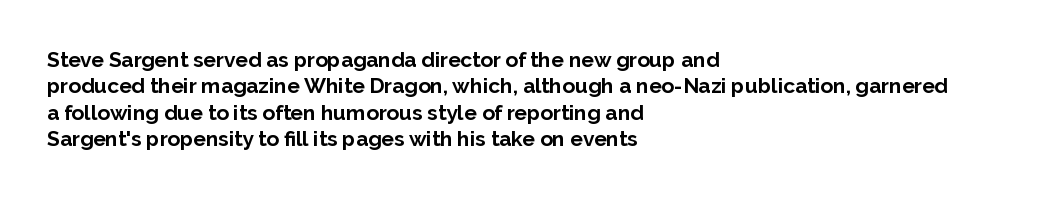
The image shows 21 px bold type, upright; set left-aligned, normal line spacing (1.26x), normal letter spacing, not underlined.
